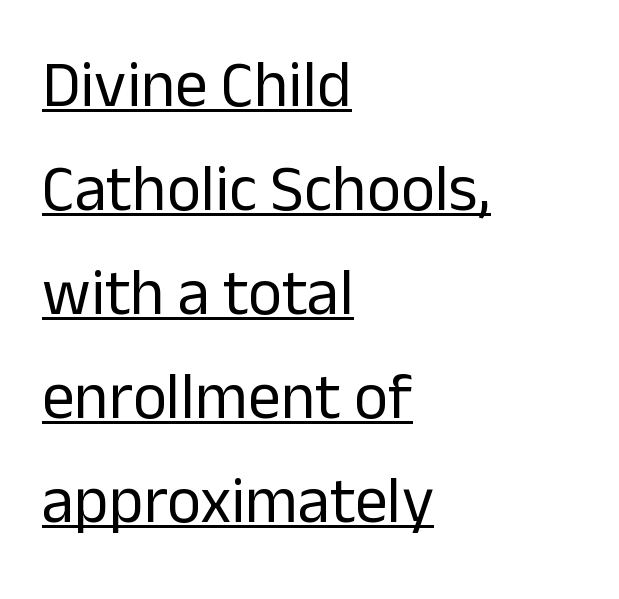
Posture: upright roman. The type family on display is of the sans-serif kind. Every row of glyphs begins at an identical x-position on the left. Caption: lettering with a line underneath.
